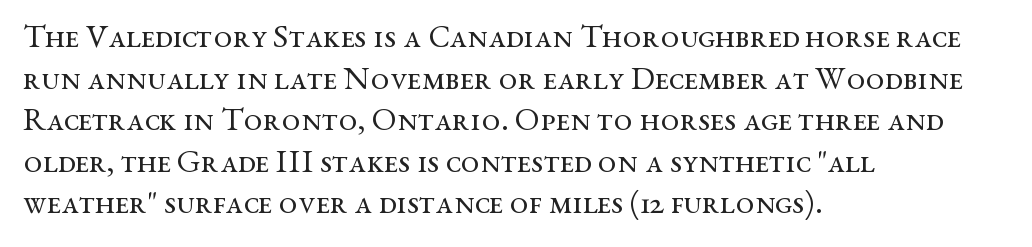
{"serif": "yes", "italic": "no", "bold": "no", "weight": "regular", "width": "wide", "stroke_contrast": "medium", "x_height": "medium", "monospaced": "no", "underline": "no", "align": "left", "line_spacing": "normal", "line_spacing_ratio": 1.26, "letter_spacing": "normal", "letter_spacing_em": 0.0, "glyph_px": 33}
